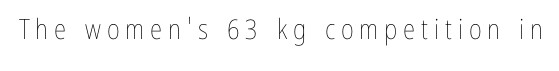
The face used here is rendered with a markedly widened letterfit. The specimen reads as upright at a glance. The face used here is proportionally spaced, like ordinary book or web type. Descenders hang freely into open space.
